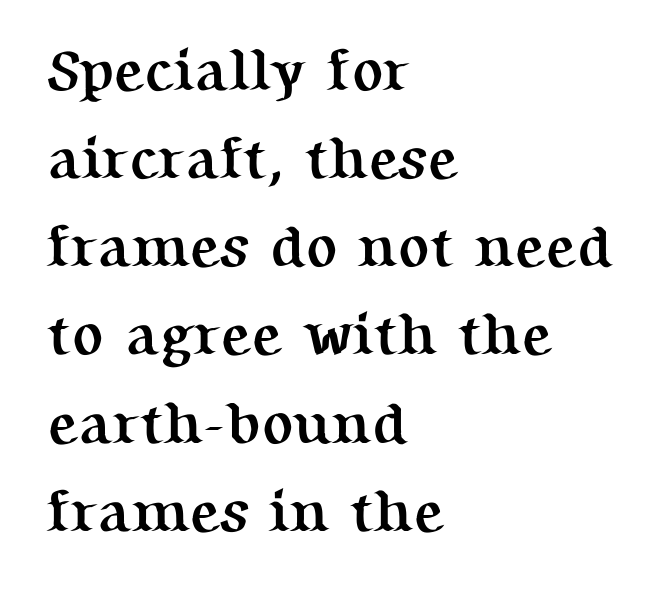
Q: Is the text bold? A: Yes.
Q: Is the text italic (slanted)? A: No, it is upright.
Q: Is the typeface a serif or a sans-serif typeface? A: Serif.
Q: Is the text underlined? A: No.
Q: How is the paragraph aligned? A: Left-aligned.
Q: Is the spacing between letters normal or unusually wide? A: Normal.
Q: Is the spacing between lines tight, normal or loose? A: Normal.
Q: Width (condensed, normal, or wide)? A: Normal.
Q: Stroke contrast? A: Medium.
Q: x-height? A: Medium.
Q: Monospaced? A: No.
